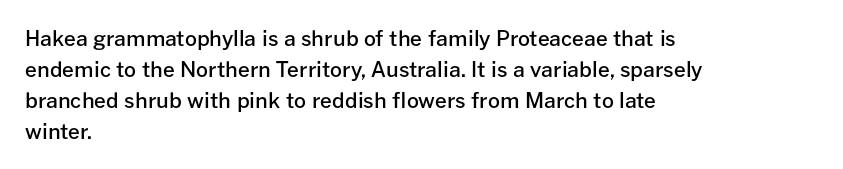
Q: Is the text bold? A: Semi-bold.
Q: Is the text italic (slanted)? A: No, it is upright.
Q: Is the text underlined? A: No.
Q: How is the paragraph aligned? A: Left-aligned.
Q: Is the spacing between letters normal or unusually wide? A: Normal.
Q: Is the spacing between lines tight, normal or loose? A: Normal.
